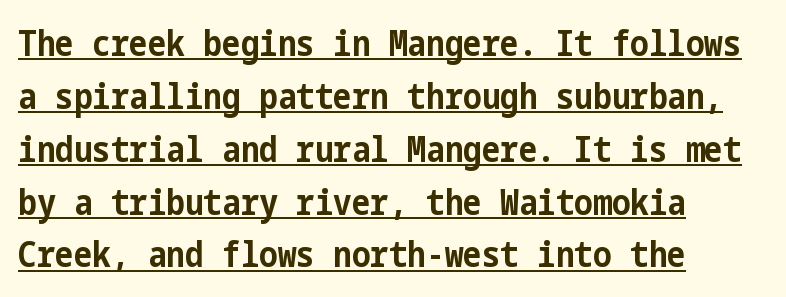
Q: Is the text bold? A: Yes.
Q: Is the text italic (slanted)? A: No, it is upright.
Q: Is the typeface a serif or a sans-serif typeface? A: Sans-serif.
Q: Is the text underlined? A: Yes.
Q: How is the paragraph aligned? A: Left-aligned.
Q: Is the spacing between letters normal or unusually wide? A: Normal.
Q: Is the spacing between lines tight, normal or loose? A: Normal.
Q: Width (condensed, normal, or wide)? A: Condensed.
Q: Stroke contrast? A: Low.
Q: x-height? A: Medium.
